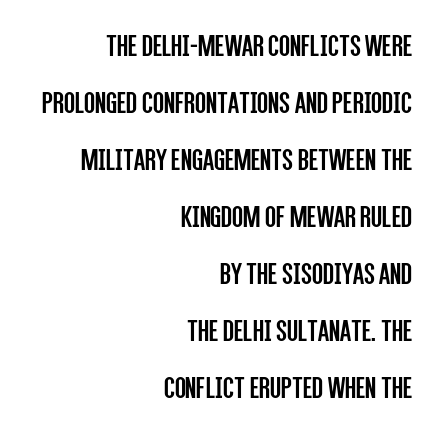
{"serif": "no", "italic": "no", "bold": "no", "weight": "regular", "width": "condensed", "stroke_contrast": "low", "x_height": "large", "monospaced": "no", "underline": "no", "align": "right", "line_spacing_ratio": 1.78, "letter_spacing": "normal", "letter_spacing_em": 0.0, "glyph_px": 32}
